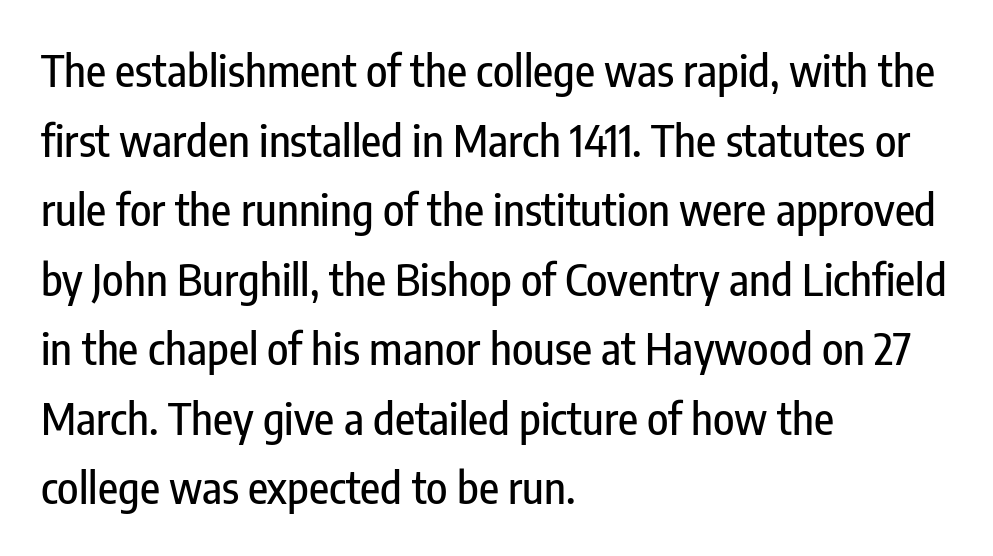
{"serif": "no", "italic": "no", "width": "condensed", "stroke_contrast": "low", "x_height": "medium", "monospaced": "no", "underline": "no", "align": "left", "line_spacing": "normal", "line_spacing_ratio": 1.58, "letter_spacing": "normal", "letter_spacing_em": 0.0, "glyph_px": 44}
